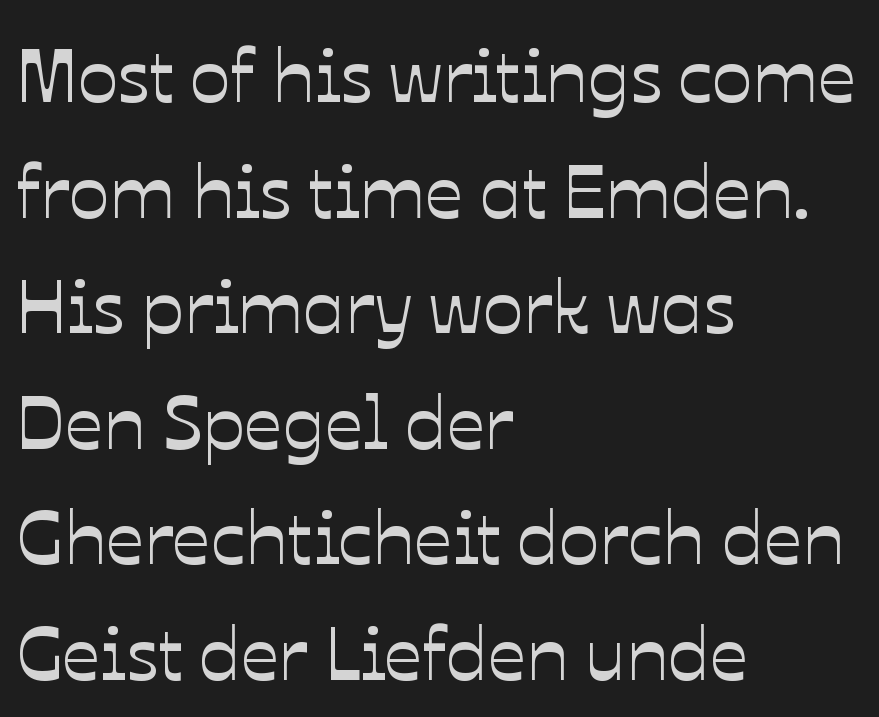
The image shows 76 px text type, upright; set left-aligned, normal line spacing (1.52x), normal letter spacing, not underlined; low stroke contrast and a medium x-height.
